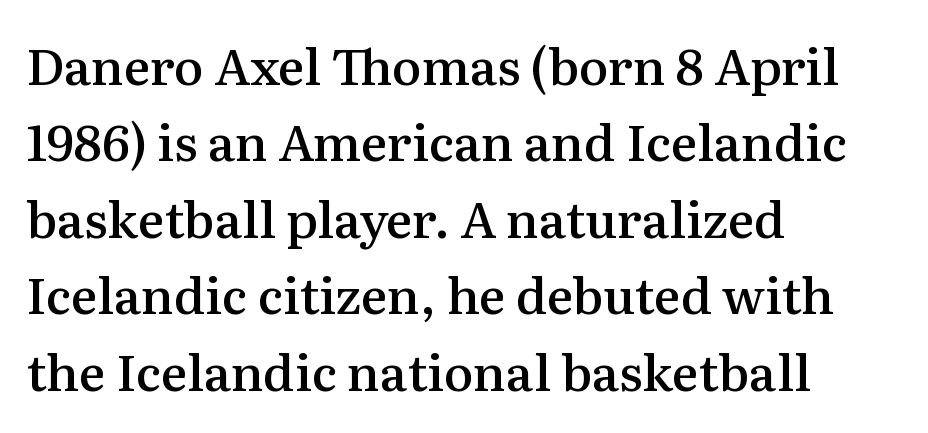
Q: Is the text bold? A: Semi-bold.
Q: Is the text italic (slanted)? A: No, it is upright.
Q: Is the typeface a serif or a sans-serif typeface? A: Serif.
Q: Is the text underlined? A: No.
Q: How is the paragraph aligned? A: Left-aligned.
Q: Is the spacing between letters normal or unusually wide? A: Normal.
Q: Is the spacing between lines tight, normal or loose? A: Normal.
Q: Width (condensed, normal, or wide)? A: Normal.
Q: Stroke contrast? A: Medium.
Q: x-height? A: Medium.
Q: Monospaced? A: No.
